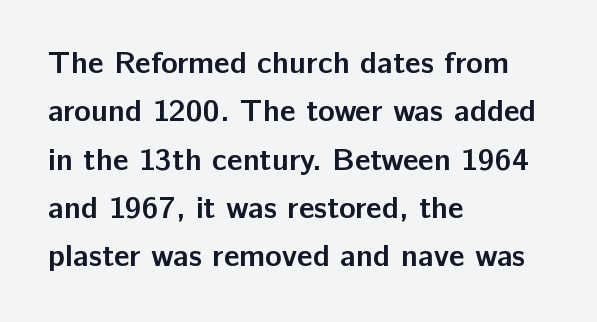
Rule under the text: the space is simply empty. In terms of letterspacing, this is plain default setting. The passage shown is typed in a proportional face where columns would drift. Summary of vertical rhythm: regular, with standard interline spacing. The characters look thick and weighty, a clear bold. Typographically, this falls in the sans-serif category.
